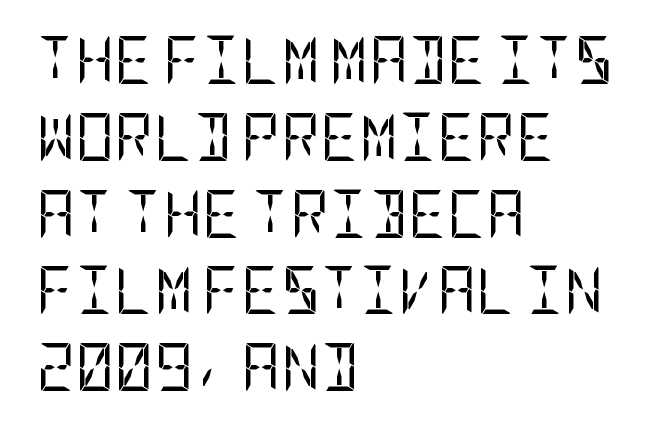
{"serif": "no", "italic": "no", "bold": "no", "weight": "regular", "width": "condensed", "stroke_contrast": "low", "x_height": "large", "underline": "no", "align": "left", "line_spacing": "normal", "line_spacing_ratio": 1.6, "letter_spacing": "normal", "letter_spacing_em": 0.0, "glyph_px": 48}
